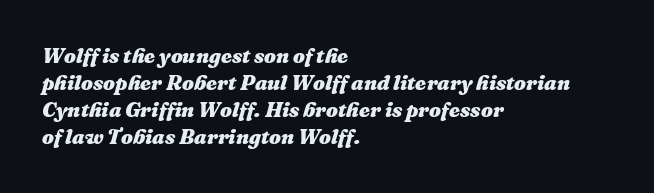
The image shows 21 px bold type, italic (leaning right); set left-aligned, normal line spacing (1.29x), normal letter spacing, not underlined.
